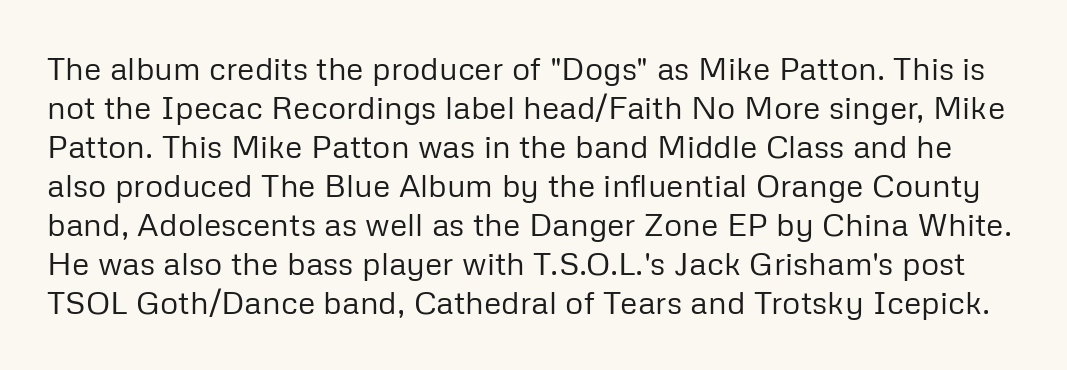
The strokes are not fattened; the text isn't bold. Beneath every word, the page is bare. Style check: upright. Nobody touched the tracking dial on this one. Are there feet on the stems? There aren't — it's a sans. You could not count columns in this text — the font is proportionally spaced.
